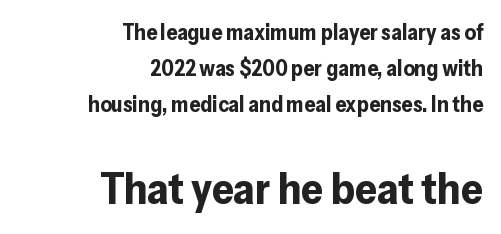
Q: Is the text bold? A: Yes.
Q: Is the text italic (slanted)? A: No, it is upright.
Q: Is the typeface a serif or a sans-serif typeface? A: Sans-serif.
Q: Is the text underlined? A: No.
Q: How is the paragraph aligned? A: Right-aligned.
Q: Is the spacing between letters normal or unusually wide? A: Normal.
Q: Is the spacing between lines tight, normal or loose? A: Normal.
Q: Which block of text is set in a larger size, the first (top) or the second (bottom)? A: The second (bottom) one.
Q: Width (condensed, normal, or wide)? A: Normal.
Q: Stroke contrast? A: Low.
Q: x-height? A: Medium.
Q: Monospaced? A: No.
